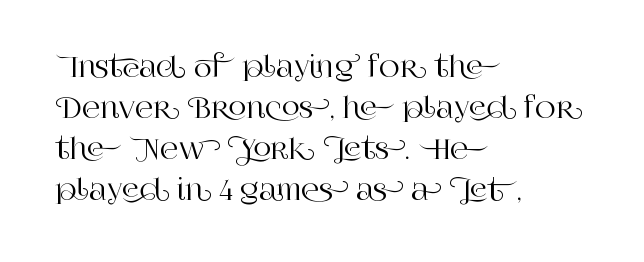
Check under the words: just untouched page. The rows are spaced the way most documents space them. This is serif lettering, the kind often seen in printed books. What stands out about the letter spacing? Nothing — it is the standard amount.
